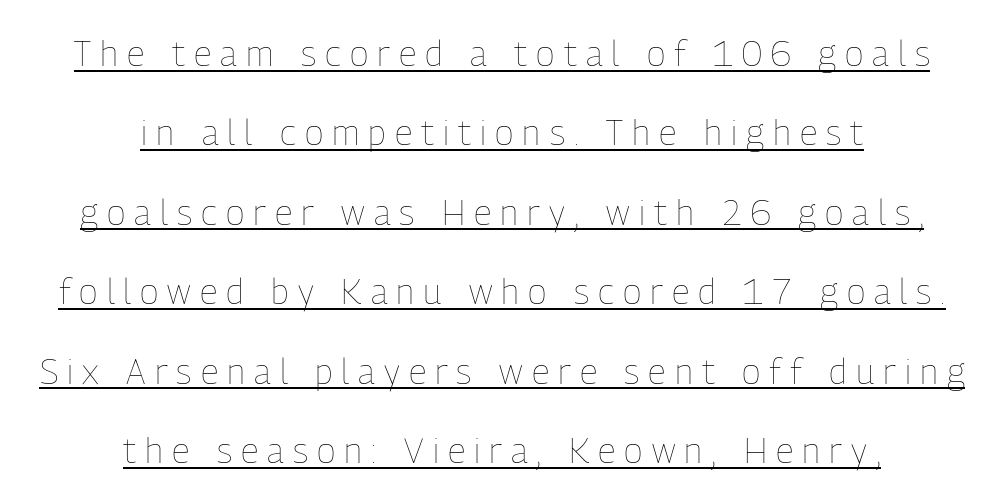
Q: Is the text bold? A: No.
Q: Is the text italic (slanted)? A: No, it is upright.
Q: Is the text underlined? A: Yes.
Q: How is the paragraph aligned? A: Centered.
Q: Is the spacing between letters normal or unusually wide? A: Unusually wide.
Q: Is the spacing between lines tight, normal or loose? A: Loose.
Q: Width (condensed, normal, or wide)? A: Condensed.
Q: Stroke contrast? A: Low.
Q: x-height? A: Medium.
Q: Monospaced? A: No.
